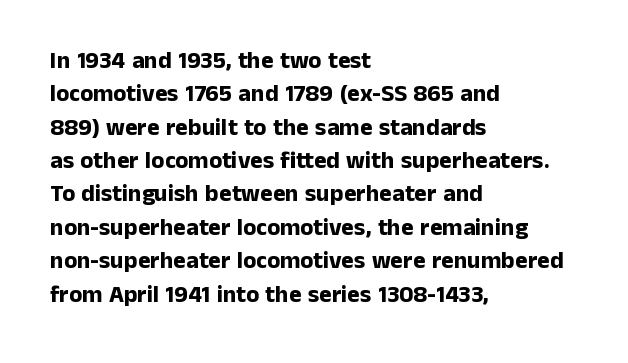
You can tell it's not italic because the verticals are truly vertical. Descender tails drop into unmarked territory. Baseline-to-baseline distance is the conventional proportion of letter height. Nobody touched the tracking dial on this one. Thick stems and heavy bowls — unmistakably bold. One-word summary of the alignment: left.
